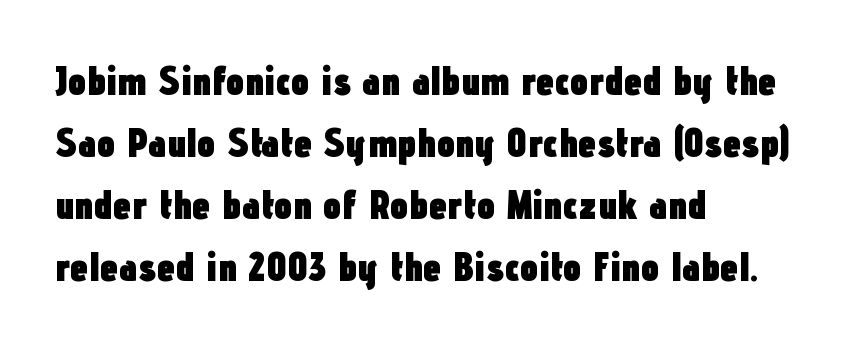
The image shows 41 px heavy, condensed sans-serif type, upright; set left-aligned, normal line spacing (1.51x), normal letter spacing, not underlined; low stroke contrast and a medium x-height.
